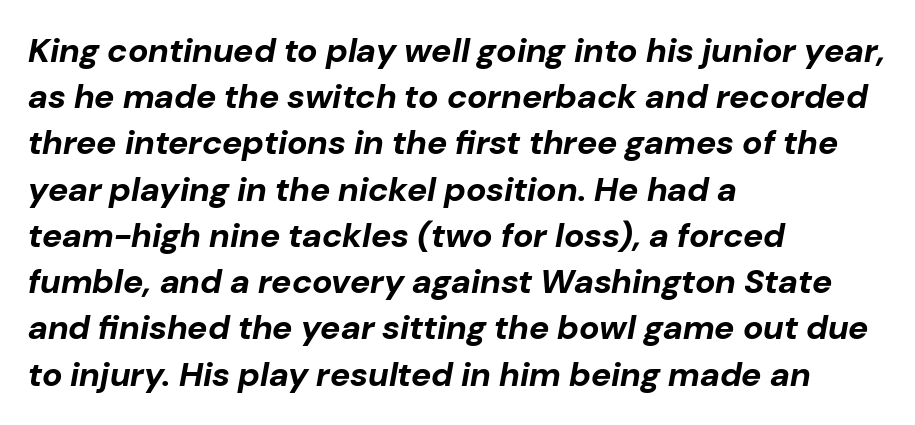
{"italic": "yes", "lean": "right", "slant_degrees": 10, "bold": "yes", "weight": "bold", "width": "normal", "stroke_contrast": "low", "x_height": "medium", "monospaced": "no", "underline": "no", "align": "left", "line_spacing": "normal", "line_spacing_ratio": 1.36, "letter_spacing": "normal", "letter_spacing_em": 0.0, "glyph_px": 34}
